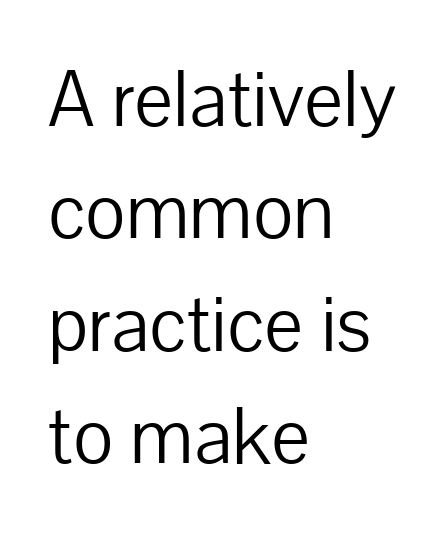
{"serif": "no", "italic": "no", "bold": "no", "weight": "light", "width": "normal", "stroke_contrast": "low", "x_height": "medium", "monospaced": "no", "underline": "no", "align": "left", "line_spacing": "normal", "line_spacing_ratio": 1.44, "letter_spacing": "normal", "letter_spacing_em": 0.0, "glyph_px": 78}
